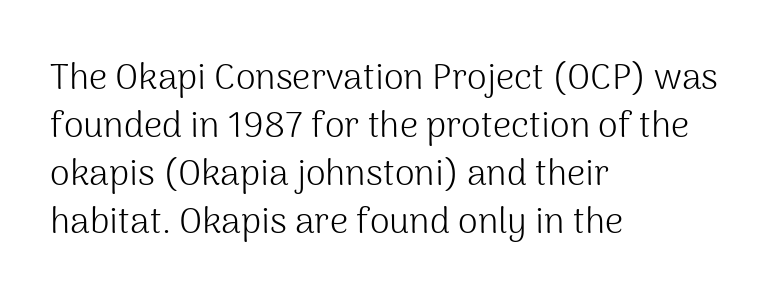
Compared with a centered layout, this one pins lines to the left instead. Is there much room between lines? A standard amount, neither cramped nor airy. Font category for this specimen: sans-serif. Designer's note — italics off, roman on. Note the varied advance widths — an 'i' is clearly narrower than an 'm'.
